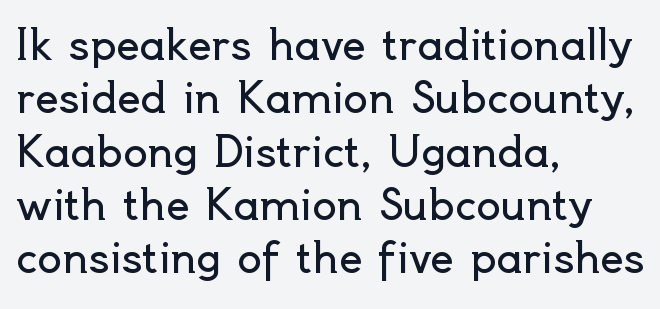
{"serif": "no", "italic": "no", "bold": "no", "weight": "regular", "width": "normal", "x_height": "small", "monospaced": "no", "underline": "no", "align": "left", "line_spacing": "normal", "line_spacing_ratio": 1.3, "letter_spacing": "normal", "letter_spacing_em": 0.0, "glyph_px": 41}
